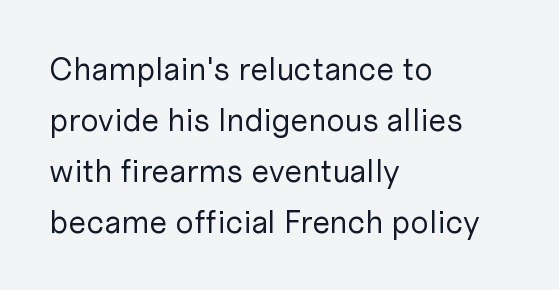
A bare baseline throughout the passage. The glyphs in this specimen are sans serif. The font sits on the lighter half of the weight spectrum, regular included. Rendered with straight, roman letterforms. Character widths vary here, with narrow letters taking less room than wide ones.
